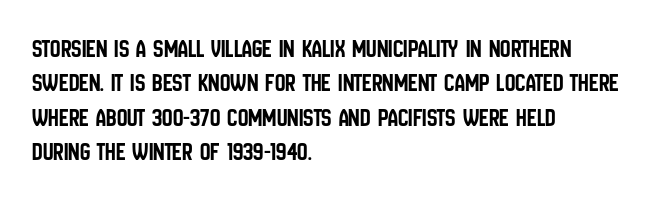
Here the glyphs are tracked normally, forming tight word shapes. Notice how the passage keeps a crisp vertical edge on the left only. A normal amount of white space separates one row of letters from the next. The string is rendered with underlining switched off.
